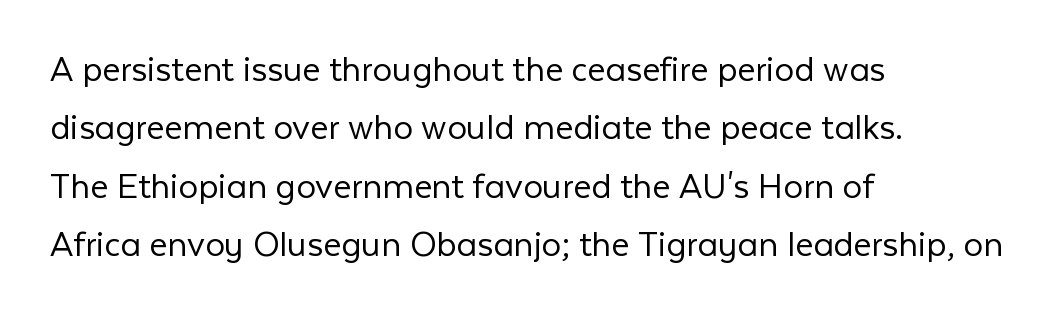
{"serif": "no", "italic": "no", "bold": "no", "weight": "light", "width": "normal", "stroke_contrast": "low", "x_height": "medium", "monospaced": "no", "underline": "no", "align": "left", "line_spacing": "normal", "line_spacing_ratio": 1.5, "letter_spacing": "normal", "letter_spacing_em": 0.0, "glyph_px": 39}
